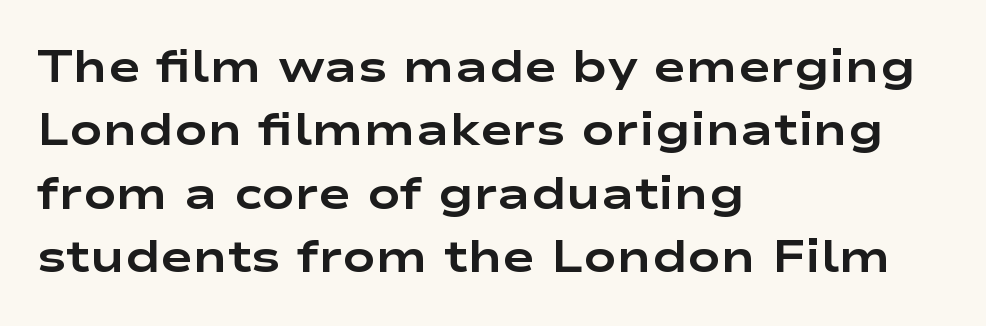
{"serif": "no", "italic": "no", "bold": "yes", "weight": "bold", "width": "wide", "stroke_contrast": "low", "x_height": "medium", "monospaced": "no", "underline": "no", "align": "left", "line_spacing": "normal", "line_spacing_ratio": 1.44, "letter_spacing": "normal", "letter_spacing_em": 0.0, "glyph_px": 44}
